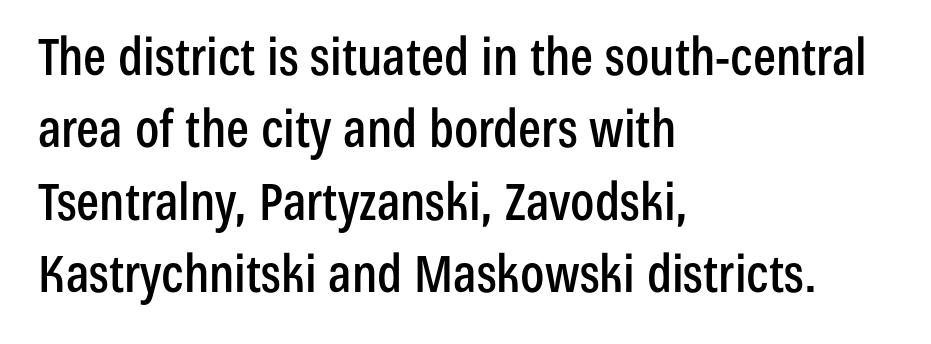
Is there much room between lines? A standard amount, neither cramped nor airy. The glyphs in this specimen are sans serif. The lettering stays uniformly vertical, giving the passage a roman look. The passage shown is not underscored anywhere. The lines in this sample share a left origin and differ only in where they stop.
